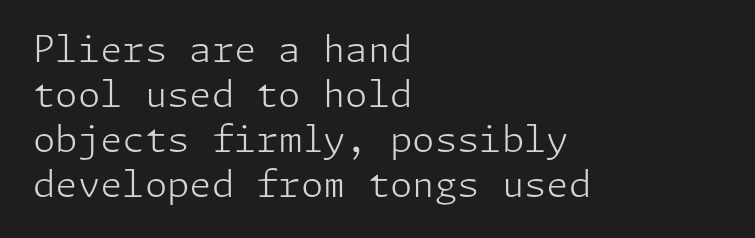
The lines are quadded left. The typeface has the unassuming heft of standard copy or less. The tracking reads as untouched default to a designer's eye. You can tell it's not italic because the verticals are truly vertical. Bare-footed words on every line.
